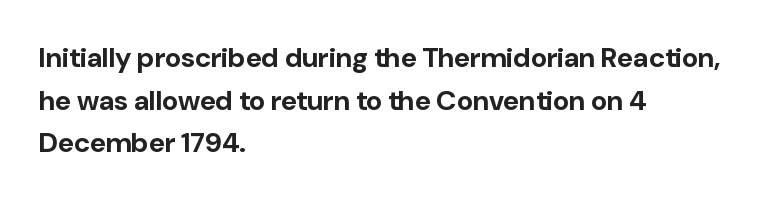
The image shows 28 px bold sans-serif type, upright; set left-aligned, normal line spacing (1.52x), normal letter spacing, not underlined; low stroke contrast and a medium x-height.
